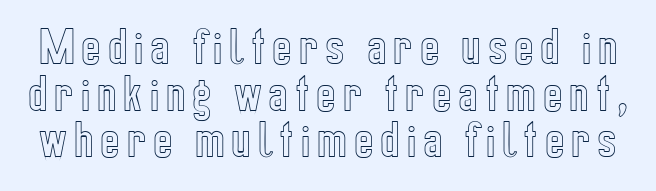
Q: Is the text italic (slanted)? A: No, it is upright.
Q: Is the text underlined? A: No.
Q: Is the spacing between lines tight, normal or loose? A: Tight.
Q: Width (condensed, normal, or wide)? A: Condensed.
Q: x-height? A: Medium.
Q: Monospaced? A: No.
